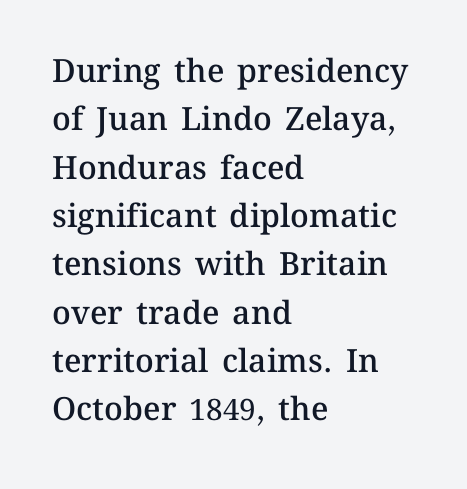
{"italic": "no", "bold": "semi", "weight": "semibold", "width": "normal", "stroke_contrast": "medium", "x_height": "medium", "monospaced": "no", "underline": "no", "align": "left", "line_spacing": "normal", "line_spacing_ratio": 1.51, "letter_spacing": "normal", "letter_spacing_em": 0.0, "glyph_px": 32}
